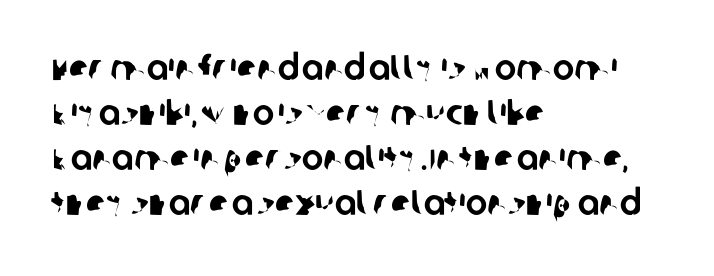
The line-height multiplier appears to be the usual default. Is this a fixed-width face? No — the glyphs have proportional, varying widths. The specimen omits any rule beneath the text block's lines. This rendering leaves character spacing at its baseline value. Observe the absence of serifs on each vertical stroke in this sample. Alignment: flush left.
